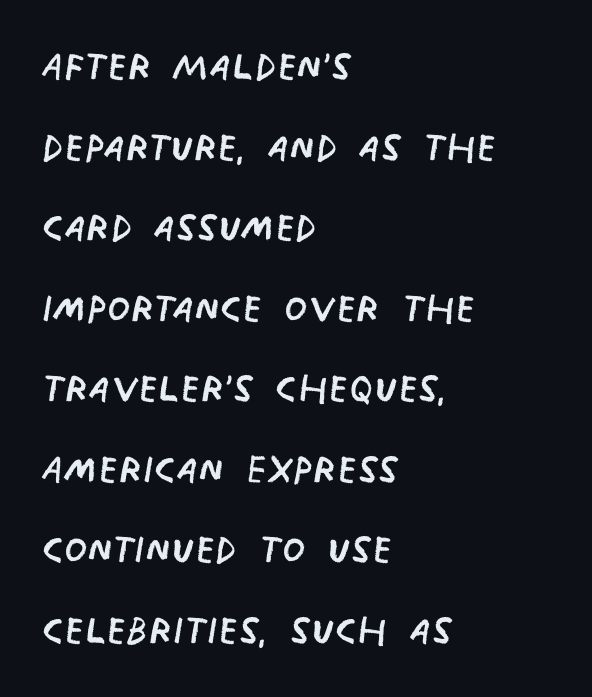
Quick note: interline space is typical. The type is set solid horizontally, with unmodified tracking. Summary of weight: not heavy and not bold. The characters display no serif detailing; their extremities are plain. A typesetter would call this proportional, since set widths differ per character. Visually the block forms a straight wall on the left and a jagged coastline on the right.
